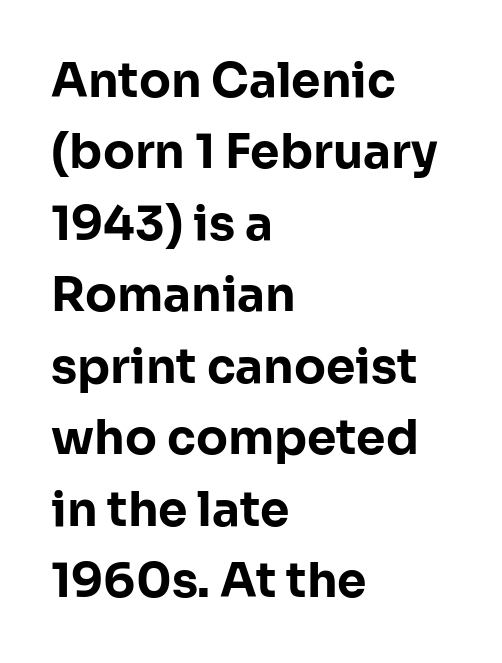
Q: Is the text bold? A: Yes.
Q: Is the text italic (slanted)? A: No, it is upright.
Q: Is the typeface a serif or a sans-serif typeface? A: Sans-serif.
Q: Is the text underlined? A: No.
Q: How is the paragraph aligned? A: Left-aligned.
Q: Is the spacing between letters normal or unusually wide? A: Normal.
Q: Is the spacing between lines tight, normal or loose? A: Normal.
Q: Width (condensed, normal, or wide)? A: Normal.
Q: Stroke contrast? A: Low.
Q: x-height? A: Medium.
Q: Monospaced? A: No.
